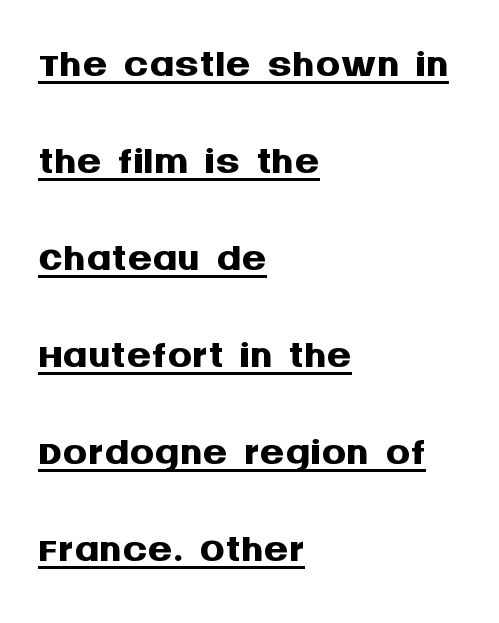
{"serif": "no", "italic": "no", "bold": "yes", "weight": "semibold", "width": "normal", "stroke_contrast": "medium", "x_height": "large", "monospaced": "no", "underline": "yes", "align": "left", "line_spacing": "normal", "line_spacing_ratio": 1.59, "letter_spacing": "normal", "letter_spacing_em": 0.0, "glyph_px": 61}
